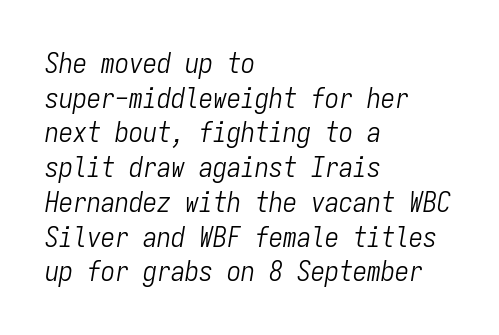
The image shows 28 px light, condensed type, italic (leaning right), monospaced; set left-aligned, line spacing 1.24x, normal letter spacing, not underlined; low stroke contrast and a medium x-height.
